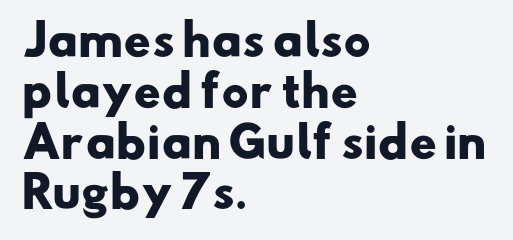
The image shows 42 px heavy, wide sans-serif type; set left-aligned, line spacing 1.21x, normal letter spacing, not underlined; low stroke contrast and a small x-height.
